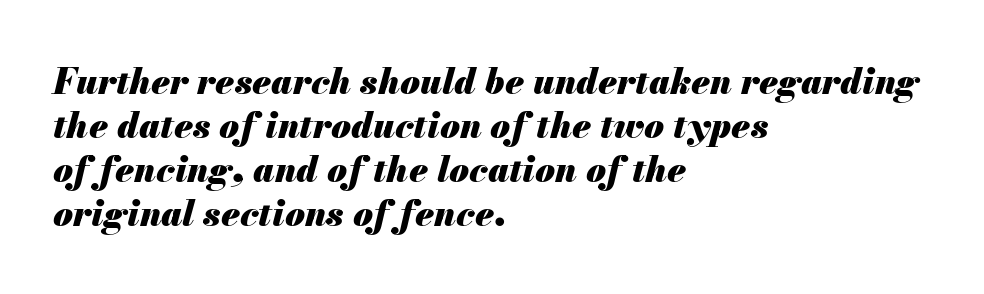
The image shows 36 px heavy type, italic (leaning right); set left-aligned, line spacing 1.22x, normal letter spacing, not underlined; medium stroke contrast and a small x-height.
